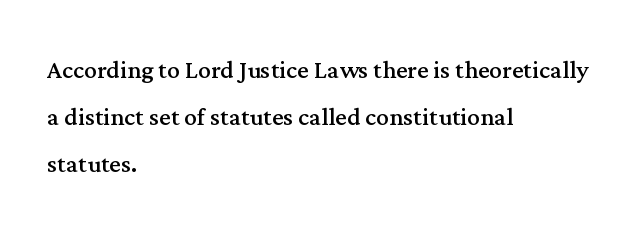
{"serif": "yes", "italic": "no", "bold": "no", "weight": "regular", "width": "normal", "stroke_contrast": "medium", "x_height": "medium", "monospaced": "no", "underline": "no", "align": "left", "line_spacing": "normal", "line_spacing_ratio": 1.47, "letter_spacing": "normal", "letter_spacing_em": 0.0, "glyph_px": 32}
